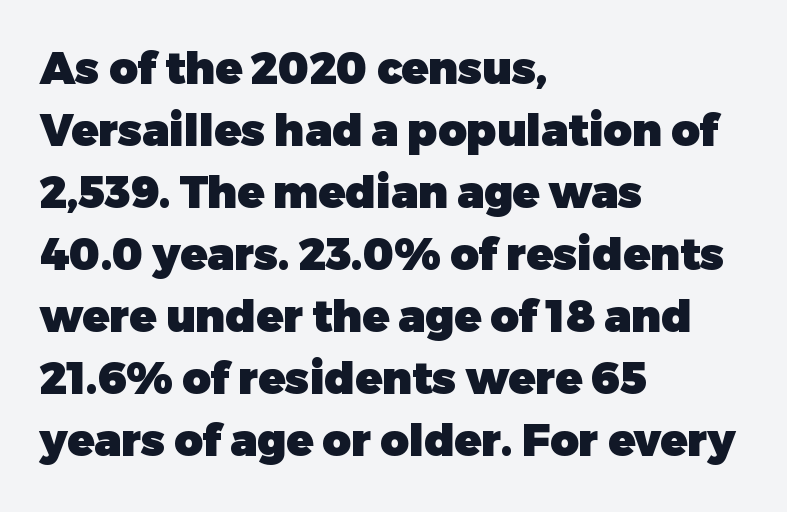
{"serif": "no", "italic": "no", "bold": "yes", "weight": "heavy", "width": "normal", "stroke_contrast": "low", "x_height": "medium", "monospaced": "no", "underline": "no", "align": "left", "line_spacing": "normal", "line_spacing_ratio": 1.41, "letter_spacing": "normal", "letter_spacing_em": 0.0, "glyph_px": 44}
